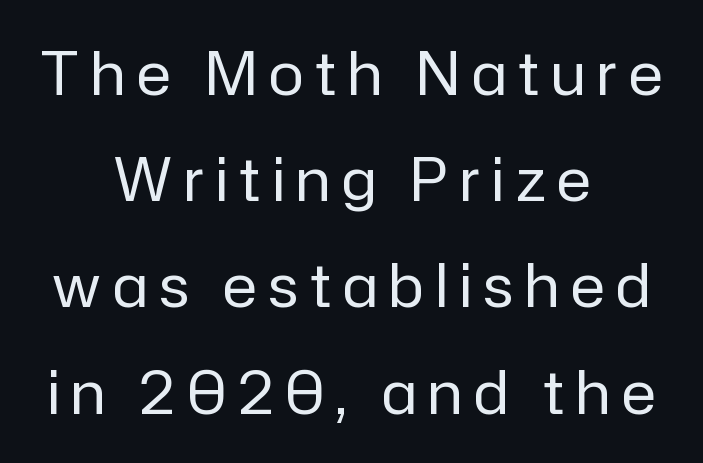
The image shows 59 px regular-weight sans-serif type, upright; set centered, line spacing 1.8x, unusually wide letter spacing (+0.2 em), not underlined; low stroke contrast and a medium x-height.
